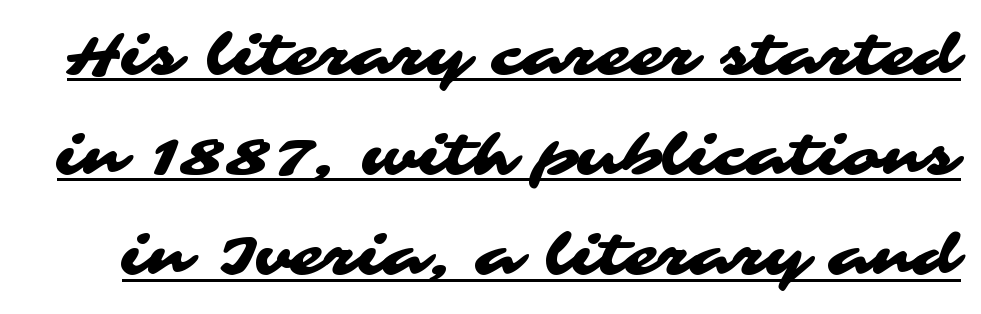
The image shows 56 px wide sans-serif type; set line spacing 1.79x, normal letter spacing, underlined; medium stroke contrast and a medium x-height.
